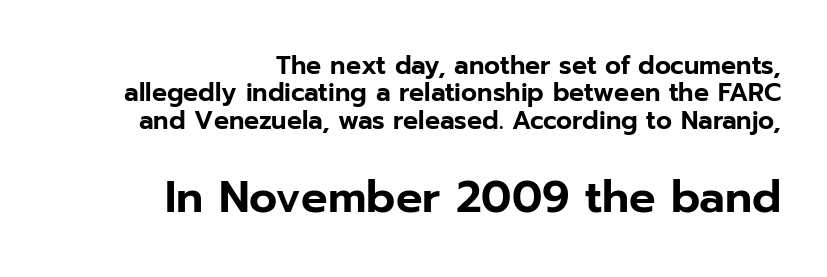
Students, observe: this is what under-led, compact text looks like. The area under the type is left untouched. What kind of face is this? One without serifs — a sans. Of the two passages, the one underneath uses the larger point size. Line ends are locked; line starts wander.
